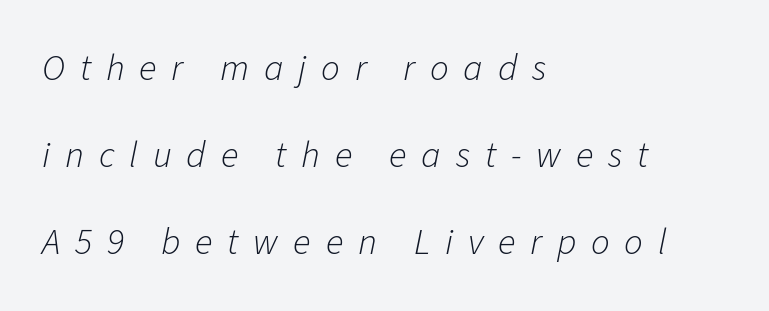
The image shows 37 px light type, italic (leaning right); set left-aligned, loose line spacing (2.35x), unusually wide letter spacing (+0.4 em), not underlined; low stroke contrast and a medium x-height.
